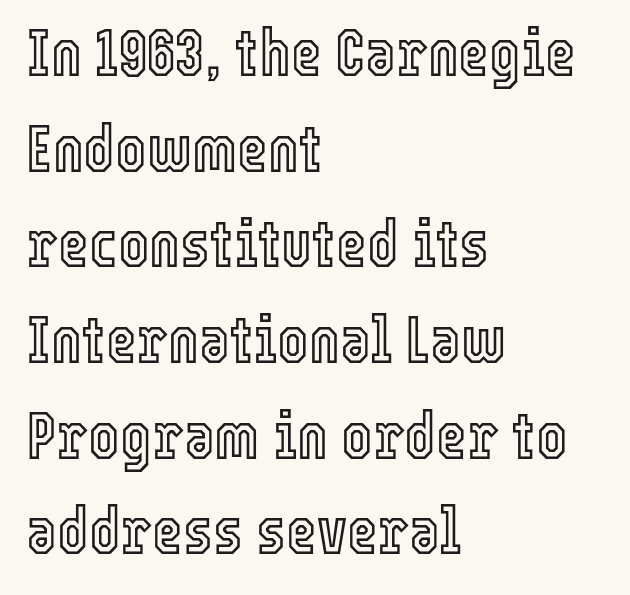
Clear beneath every line of the passage. Students, observe: this is what conventionally led text looks like. Does extra space separate the letters? No, they use regular spacing. Ascenders rise straight up at ninety degrees. These lines stack with their left ends in a neat column.
